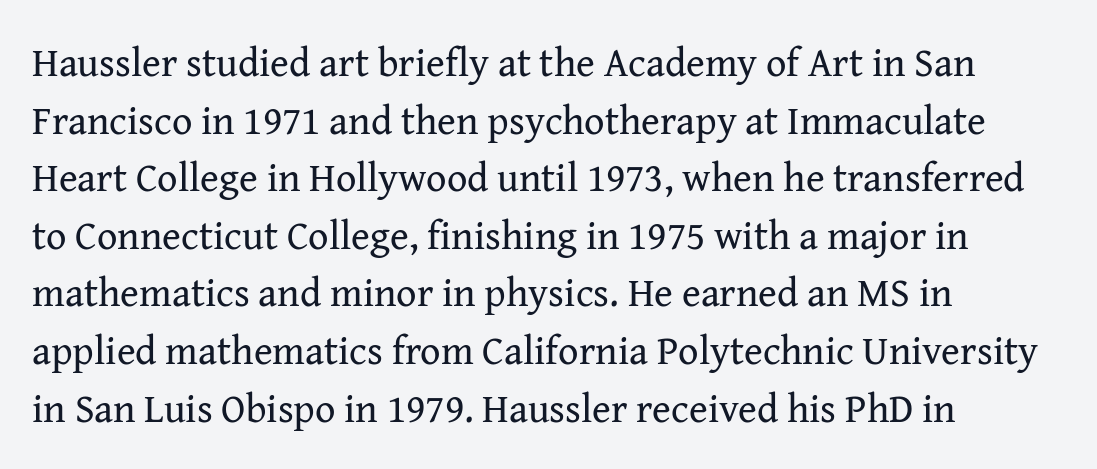
The font family rendered here belongs to the serif group. The rendering anchors every line to the left-hand side. Whoever set this chose a conventional vertical rhythm. Each letter keeps its own natural width here, so spacing adapts to shape.
